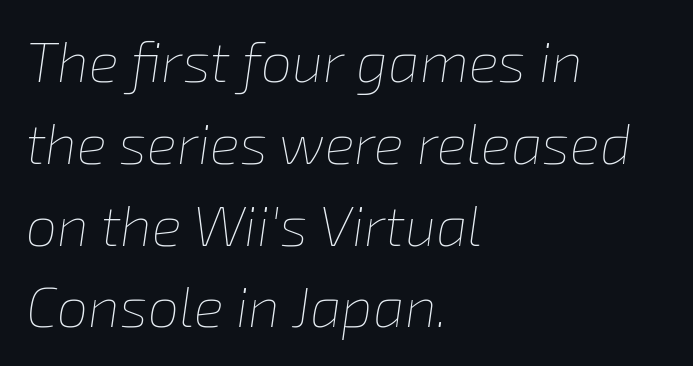
Q: Is the text bold? A: No.
Q: Is the text italic (slanted)? A: Yes, it leans right by about 8 degrees.
Q: Is the text underlined? A: No.
Q: How is the paragraph aligned? A: Left-aligned.
Q: Is the spacing between letters normal or unusually wide? A: Normal.
Q: Is the spacing between lines tight, normal or loose? A: Normal.
Q: Width (condensed, normal, or wide)? A: Normal.
Q: Stroke contrast? A: Low.
Q: x-height? A: Medium.
Q: Monospaced? A: No.
